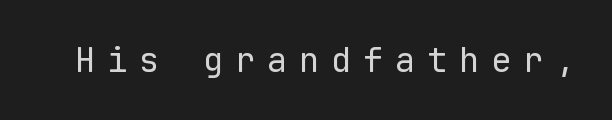
No extra ink here — the face is not bold. This rendering employs a face without finishing strokes, i.e., a sans-serif. The strip under each line holds only bare page. Ordinary non-slanted type is in use. Letter spacing: wide.
